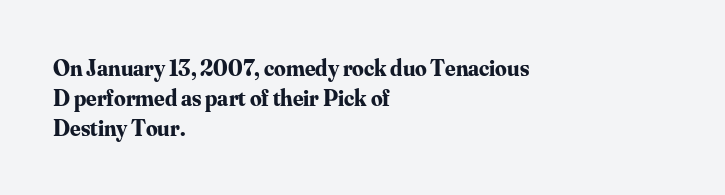
Designer's note — italics off, roman on. Clear beneath every line of the passage. Set as a true bold cut, around the 700 mark. How would I describe the line gaps? Plain and ordinary.
